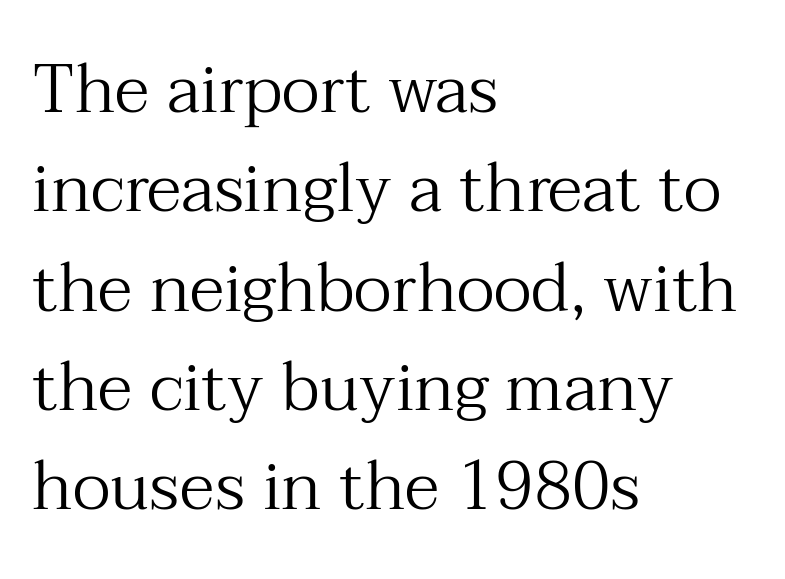
{"serif": "yes", "italic": "no", "bold": "no", "weight": "regular", "width": "normal", "stroke_contrast": "medium", "x_height": "medium", "monospaced": "no", "underline": "no", "align": "left", "line_spacing": "normal", "line_spacing_ratio": 1.46, "letter_spacing": "normal", "letter_spacing_em": 0.0, "glyph_px": 68}
